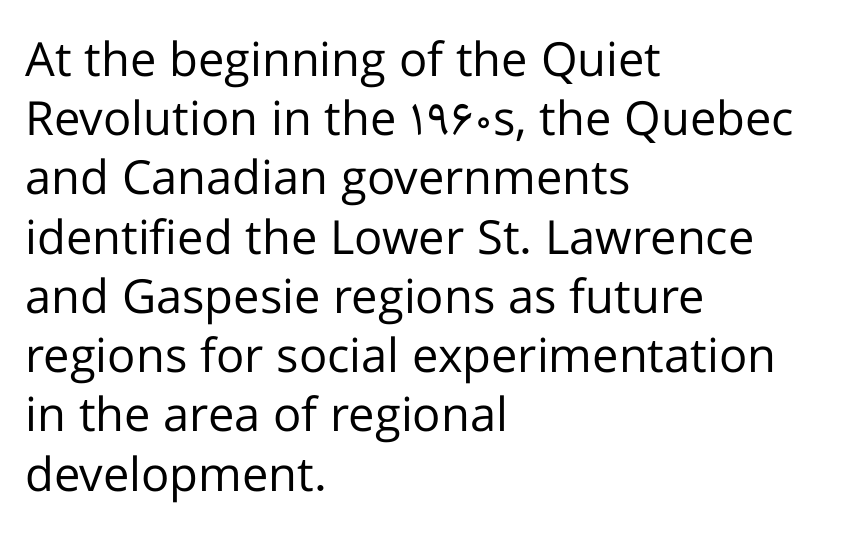
{"serif": "no", "italic": "no", "bold": "no", "weight": "regular", "width": "normal", "stroke_contrast": "low", "x_height": "medium", "monospaced": "no", "underline": "no", "align": "left", "line_spacing": "normal", "line_spacing_ratio": 1.26, "letter_spacing": "normal", "letter_spacing_em": 0.0, "glyph_px": 47}
